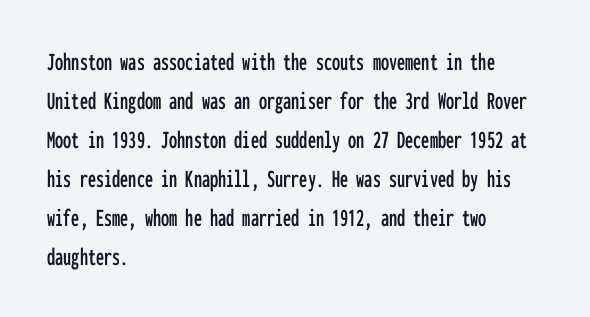
The compositor pushed each line to the left boundary. Every stem runs plumb, perpendicular to the baseline. This sample keeps an unexceptional amount of space between lines. Here the glyphs are tracked normally, forming tight word shapes. Descender tails drop into unmarked territory.
